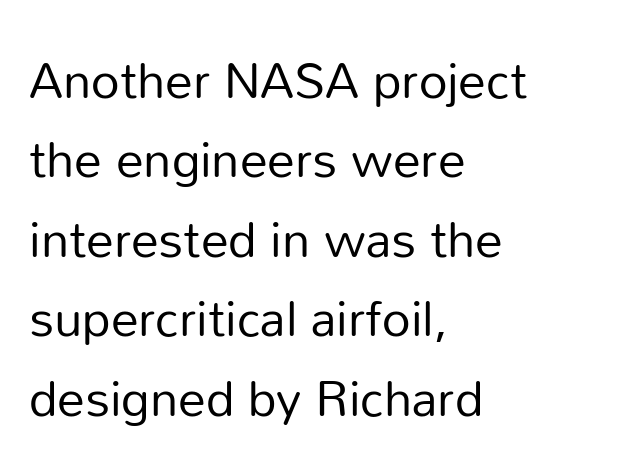
The typesetting does not lean heavy: it is not bold. The passage is arranged the way most books set body copy — flush left. Leading matches the norm, producing a regular column. These lines are rendered in a variable-pitch font. There is no visible air inserted between adjacent glyphs.
